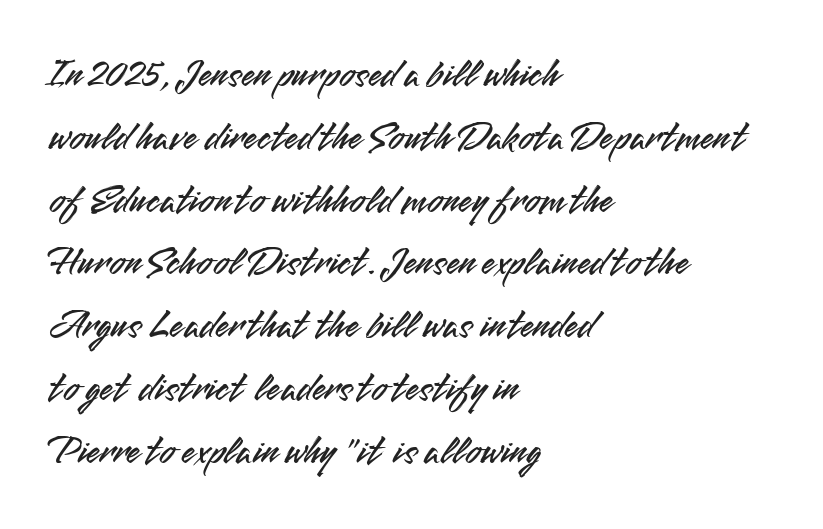
The image shows 40 px sans-serif type; set left-aligned, normal line spacing (1.57x), normal letter spacing, not underlined; medium stroke contrast and a small x-height.
